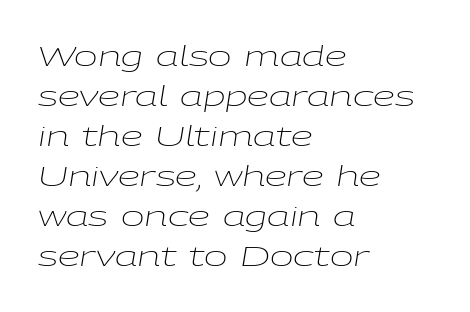
{"italic": "yes", "lean": "right", "slant_degrees": 9, "bold": "no", "weight": "light", "width": "wide", "stroke_contrast": "low", "x_height": "medium", "monospaced": "no", "underline": "no", "align": "left", "line_spacing": "normal", "line_spacing_ratio": 1.43, "letter_spacing": "normal", "letter_spacing_em": 0.0, "glyph_px": 28}
